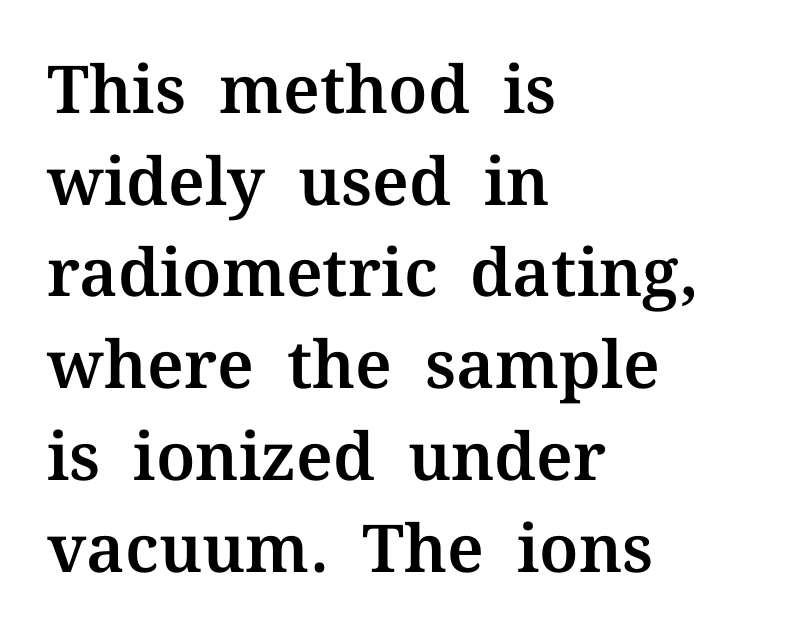
Q: Is the text italic (slanted)? A: No, it is upright.
Q: Is the typeface a serif or a sans-serif typeface? A: Serif.
Q: Is the text underlined? A: No.
Q: How is the paragraph aligned? A: Left-aligned.
Q: Is the spacing between letters normal or unusually wide? A: Normal.
Q: Is the spacing between lines tight, normal or loose? A: Normal.
Q: Width (condensed, normal, or wide)? A: Normal.
Q: Stroke contrast? A: Medium.
Q: x-height? A: Medium.
Q: Monospaced? A: No.
